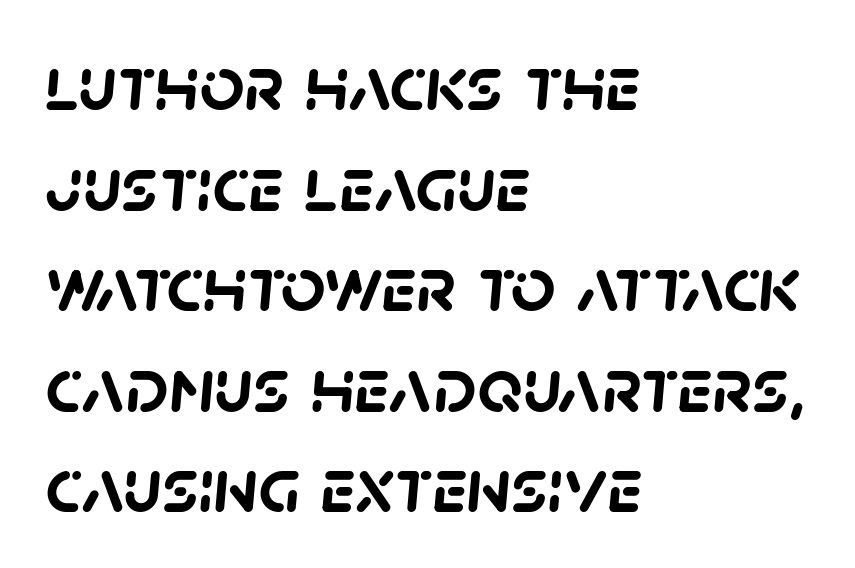
Q: Is the text bold? A: Yes.
Q: Is the typeface a serif or a sans-serif typeface? A: Sans-serif.
Q: Is the text underlined? A: No.
Q: How is the paragraph aligned? A: Left-aligned.
Q: Is the spacing between letters normal or unusually wide? A: Normal.
Q: Is the spacing between lines tight, normal or loose? A: Normal.
Q: Width (condensed, normal, or wide)? A: Normal.
Q: Stroke contrast? A: Low.
Q: x-height? A: Large.
Q: Monospaced? A: No.
